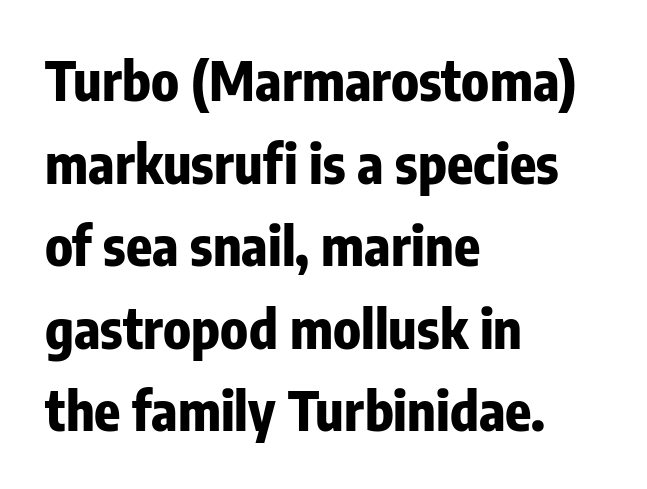
Q: Is the text bold? A: Yes.
Q: Is the text italic (slanted)? A: No, it is upright.
Q: Is the typeface a serif or a sans-serif typeface? A: Sans-serif.
Q: Is the text underlined? A: No.
Q: How is the paragraph aligned? A: Left-aligned.
Q: Is the spacing between letters normal or unusually wide? A: Normal.
Q: Is the spacing between lines tight, normal or loose? A: Normal.
Q: Width (condensed, normal, or wide)? A: Condensed.
Q: Stroke contrast? A: Low.
Q: x-height? A: Medium.
Q: Monospaced? A: No.
